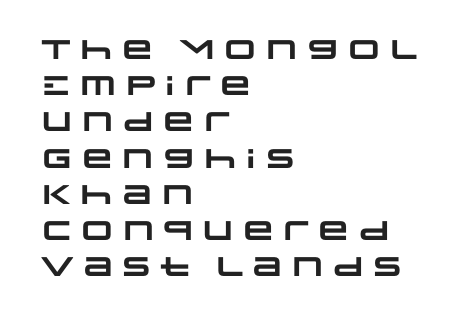
Compared with typical body copy, the letter spacing here is the same. Line beginnings align vertically; line endings do not. How would I describe the line gaps? Plain and ordinary. You'd pick this weight for a headline — it's a proper bold. The words here are not underlined.
